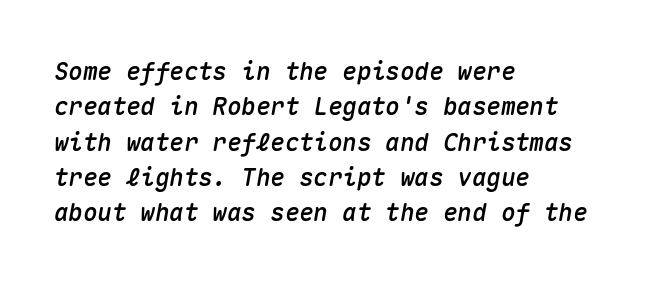
Q: Is the text italic (slanted)? A: Yes, it leans right by about 10 degrees.
Q: Is the text underlined? A: No.
Q: How is the paragraph aligned? A: Left-aligned.
Q: Is the spacing between letters normal or unusually wide? A: Normal.
Q: Is the spacing between lines tight, normal or loose? A: Normal.
